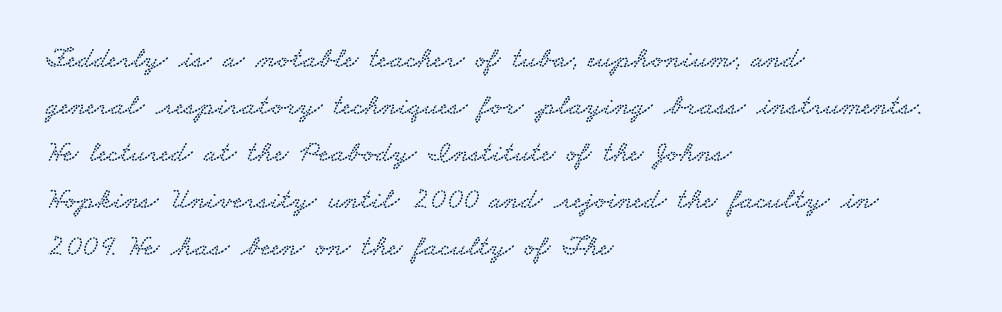
{"width": "wide", "stroke_contrast": "low", "x_height": "small", "monospaced": "no", "underline": "no", "align": "left", "line_spacing": "normal", "line_spacing_ratio": 1.57, "letter_spacing": "normal", "letter_spacing_em": 0.0, "glyph_px": 30}
